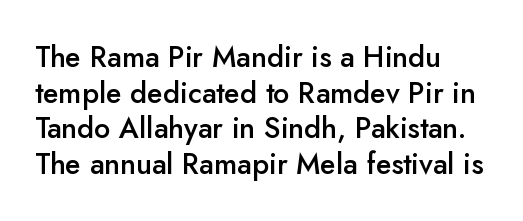
The image shows 29 px semibold sans-serif type, upright; set left-aligned, line spacing 1.23x, normal letter spacing, not underlined; low stroke contrast and a small x-height.
